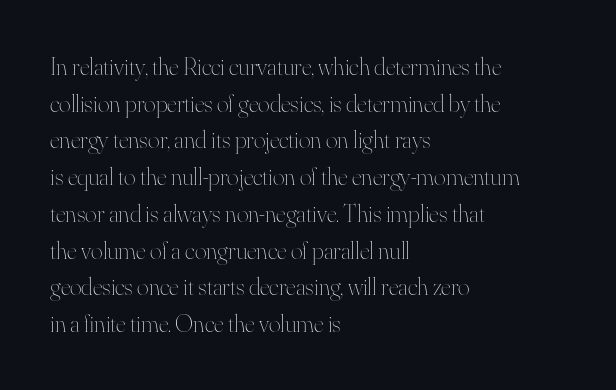
Q: Is the text bold? A: No.
Q: Is the text italic (slanted)? A: No, it is upright.
Q: Is the text underlined? A: No.
Q: How is the paragraph aligned? A: Left-aligned.
Q: Is the spacing between letters normal or unusually wide? A: Normal.
Q: Is the spacing between lines tight, normal or loose? A: Normal.
